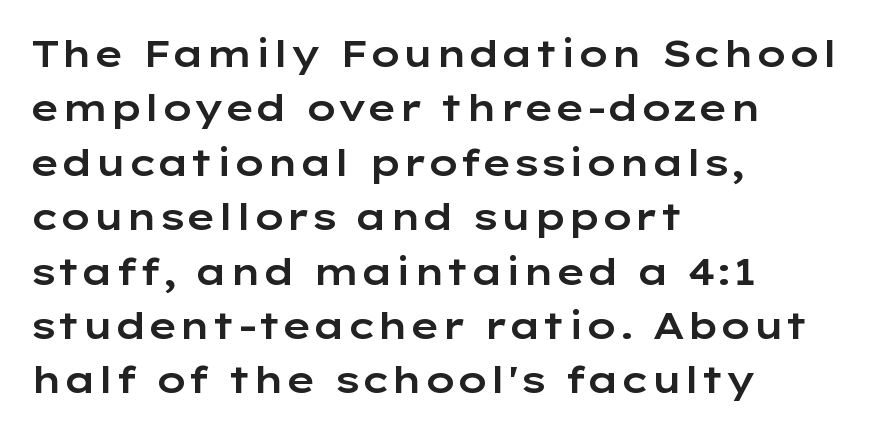
Proportional: the letters do not fall into vertical columns. The typeface chosen for these lines omits serifs. Every stem runs plumb, perpendicular to the baseline. Honestly, the row spacing looks completely unremarkable. The passage shown is not underscored anywhere.
